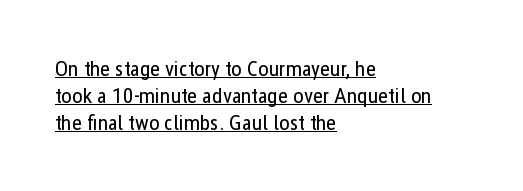
A student would call this left alignment; a typographer would say flush left, rag right. Vertical stems look standard width or narrower in stroke. Glyph-to-glyph distance matches everyday printed text. Posture: upright roman. Students, observe the line beneath the letters — that is underlining.
